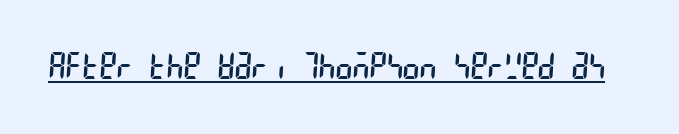
{"serif": "no", "bold": "no", "weight": "regular", "width": "condensed", "stroke_contrast": "low", "x_height": "large", "underline": "yes", "letter_spacing": "normal", "letter_spacing_em": 0.0, "glyph_px": 36}
